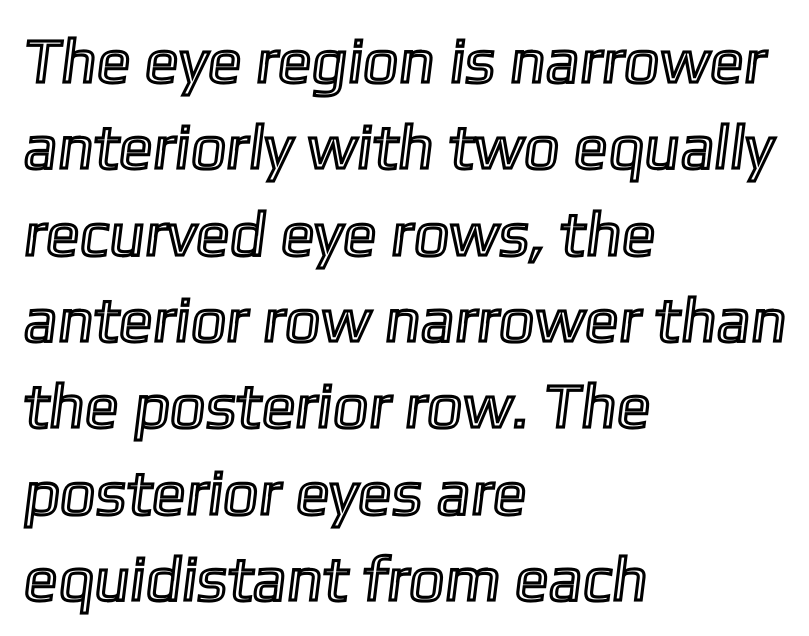
These lines are set flush left with a ragged right edge. Honestly, the letter spacing is just normal — you wouldn't notice it. Leading: standard. Just letters on the line, the space beneath them empty.
